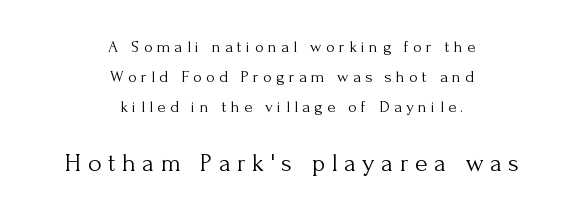
The image shows 26 px text type, upright; set centered, line spacing 1.77x, unusually wide letter spacing (+0.25 em), not underlined; the second (bottom) block is 1.53x larger.
